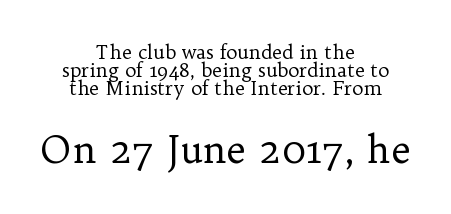
Decoration check: the copy has no underline. Spacing verdict: proportional, widths tailored to each character. Typeset on center — no edge is straight. This is roman type, the default non-slanted kind. Counters stay open thanks to moderate or lighter strokes. The emphasis by scale lands on block number two, below.
